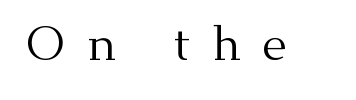
The image shows 49 px regular-weight serif type, upright; set unusually wide letter spacing (+0.44 em), not underlined; medium stroke contrast and a small x-height.
